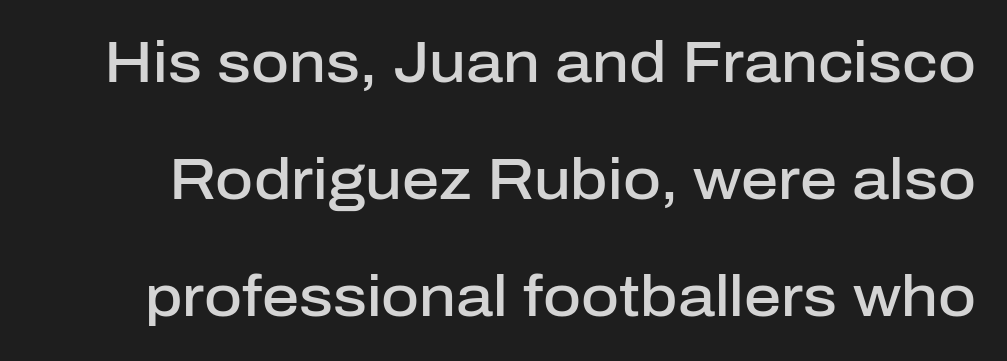
Q: Is the text bold? A: Semi-bold.
Q: Is the text italic (slanted)? A: No, it is upright.
Q: Is the typeface a serif or a sans-serif typeface? A: Sans-serif.
Q: Is the text underlined? A: No.
Q: Is the spacing between letters normal or unusually wide? A: Normal.
Q: Is the spacing between lines tight, normal or loose? A: Loose.
Q: Width (condensed, normal, or wide)? A: Normal.
Q: Stroke contrast? A: Low.
Q: x-height? A: Medium.
Q: Monospaced? A: No.
